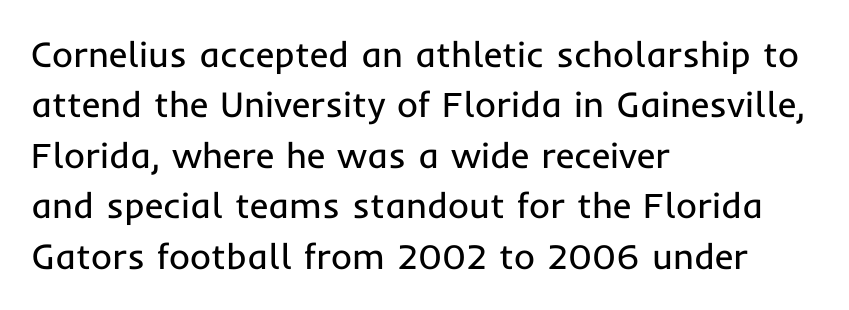
The image shows 36 px regular-weight sans-serif type, upright; set left-aligned, normal line spacing (1.4x), normal letter spacing, not underlined; low stroke contrast and a medium x-height.
